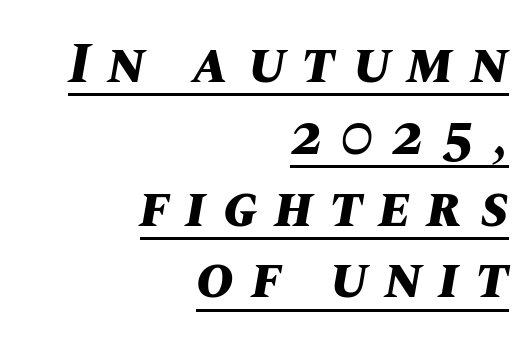
The characters look thick and weighty, a clear bold. Posture: slanted. Does a line run under the words? Yes, clearly. Here the glyphs are tracked loosely, breaking word shapes into spaced letters. These lines are rendered in a variable-pitch font. Each new line begins a customary step beneath the previous one.
